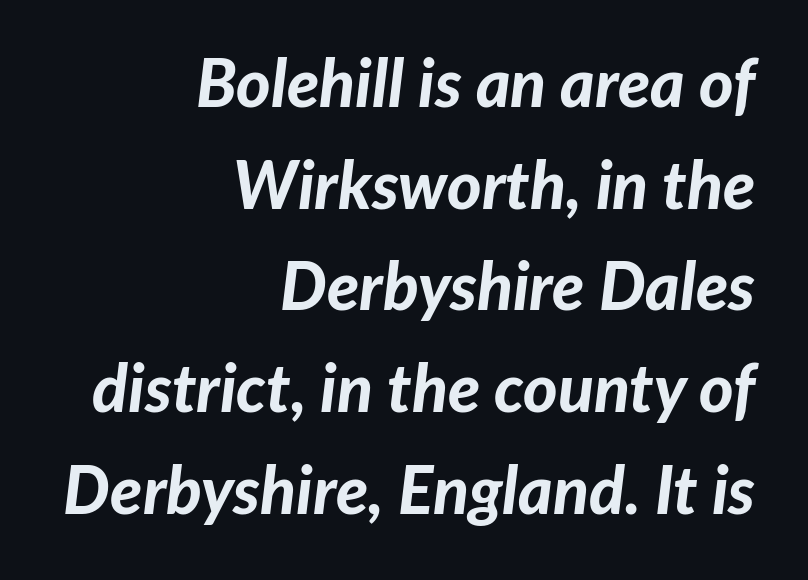
Q: Is the text bold? A: Yes.
Q: Is the text italic (slanted)? A: Yes, it leans right by about 7 degrees.
Q: Is the text underlined? A: No.
Q: How is the paragraph aligned? A: Right-aligned.
Q: Is the spacing between letters normal or unusually wide? A: Normal.
Q: Is the spacing between lines tight, normal or loose? A: Normal.
Q: Width (condensed, normal, or wide)? A: Normal.
Q: Stroke contrast? A: Low.
Q: x-height? A: Medium.
Q: Monospaced? A: No.
